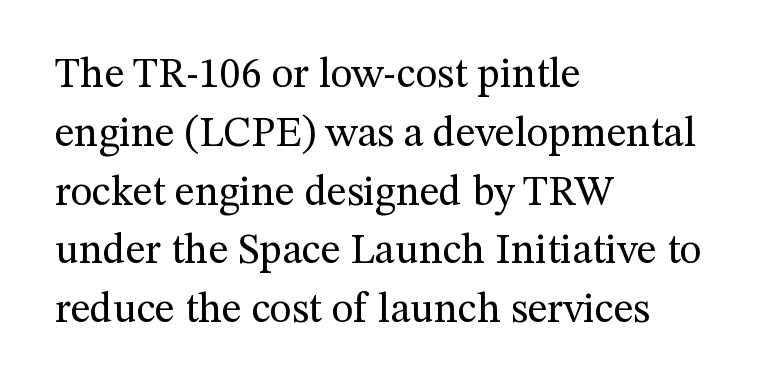
Q: Is the text bold? A: No.
Q: Is the text italic (slanted)? A: No, it is upright.
Q: Is the typeface a serif or a sans-serif typeface? A: Serif.
Q: Is the text underlined? A: No.
Q: How is the paragraph aligned? A: Left-aligned.
Q: Is the spacing between letters normal or unusually wide? A: Normal.
Q: Is the spacing between lines tight, normal or loose? A: Normal.
Q: Width (condensed, normal, or wide)? A: Normal.
Q: Stroke contrast? A: Medium.
Q: x-height? A: Medium.
Q: Monospaced? A: No.
